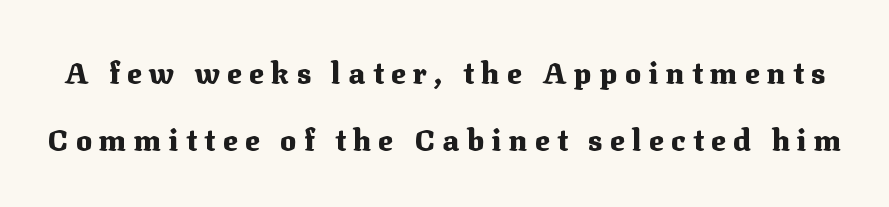
You could not count columns in this text — the font is proportionally spaced. You could fit nearly another row in the gap between these rows. Does the weight exceed regular? Yes, all the way to bold. Descenders are the only things crossing below the line. The designer went with a serif here, giving each stem small feet. Caption: expanded tracking, letters set apart.
